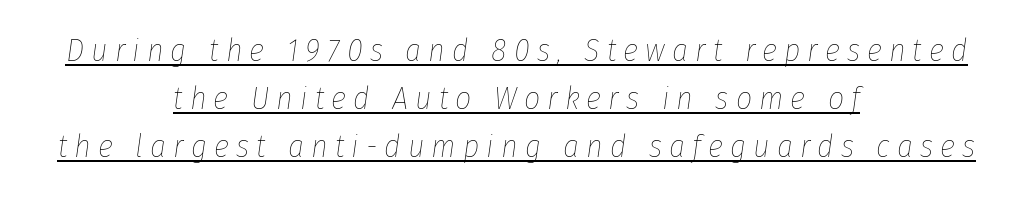
Q: Is the text bold? A: No.
Q: Is the text italic (slanted)? A: Yes, it leans right by about 8 degrees.
Q: Is the text underlined? A: Yes.
Q: How is the paragraph aligned? A: Centered.
Q: Is the spacing between letters normal or unusually wide? A: Unusually wide.
Q: Is the spacing between lines tight, normal or loose? A: Normal.
Q: Width (condensed, normal, or wide)? A: Condensed.
Q: Stroke contrast? A: Low.
Q: x-height? A: Medium.
Q: Monospaced? A: No.
